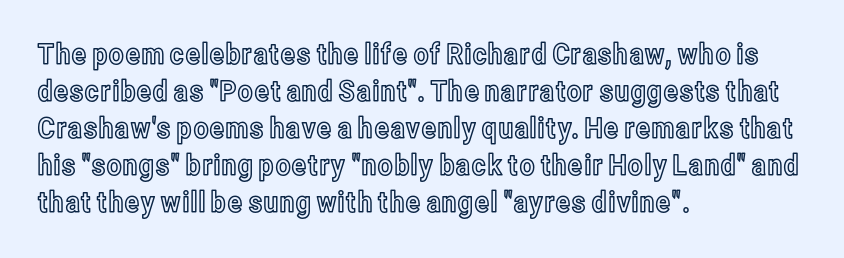
The image shows 29 px condensed type, upright; set left-aligned, normal line spacing (1.28x), normal letter spacing, not underlined; a medium x-height.
